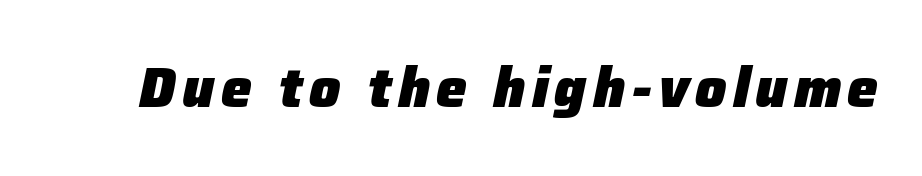
Note the varied advance widths — an 'i' is clearly narrower than an 'm'. On the weight axis this lands at bold, roughly 700. Lines of text with bare space underneath. Style check: oblique.
